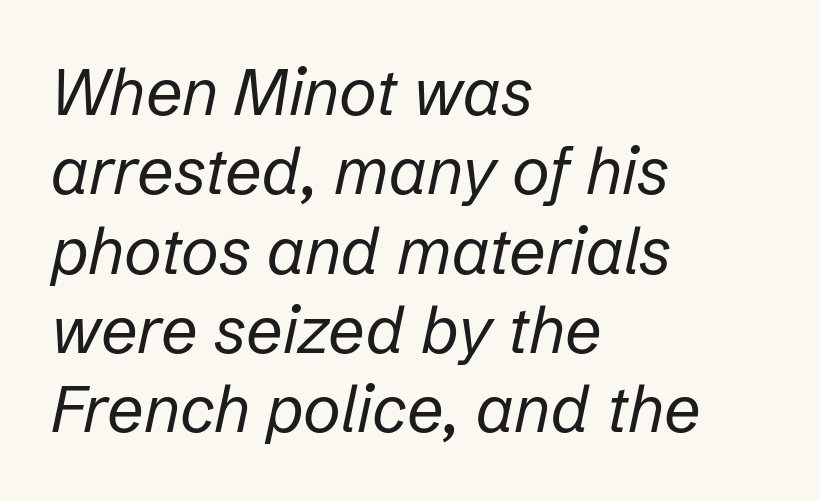
Q: Is the text bold? A: No.
Q: Is the text italic (slanted)? A: Yes, it leans right by about 12 degrees.
Q: Is the text underlined? A: No.
Q: How is the paragraph aligned? A: Left-aligned.
Q: Is the spacing between letters normal or unusually wide? A: Normal.
Q: Width (condensed, normal, or wide)? A: Normal.
Q: Stroke contrast? A: Low.
Q: x-height? A: Medium.
Q: Monospaced? A: No.
